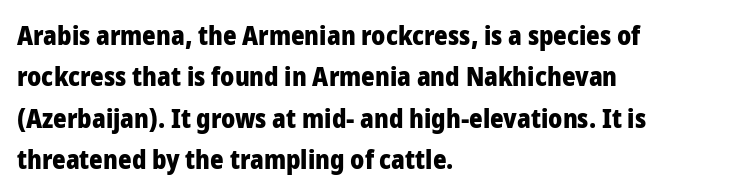
Descenders are the only things crossing below the line. Honestly, the row spacing looks completely unremarkable. The font is running at its bold setting. Inter-character spacing is left at the font's built-in metrics. Vertical strokes here are truly vertical.
